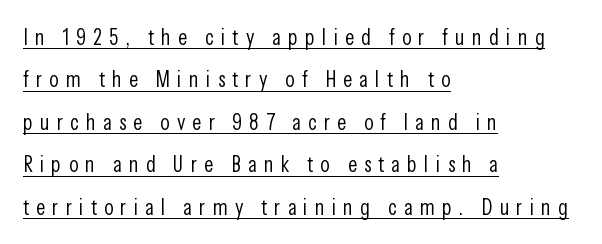
Q: Is the text bold? A: No.
Q: Is the text italic (slanted)? A: No, it is upright.
Q: Is the text underlined? A: Yes.
Q: How is the paragraph aligned? A: Left-aligned.
Q: Is the spacing between letters normal or unusually wide? A: Unusually wide.
Q: Is the spacing between lines tight, normal or loose? A: Loose.
